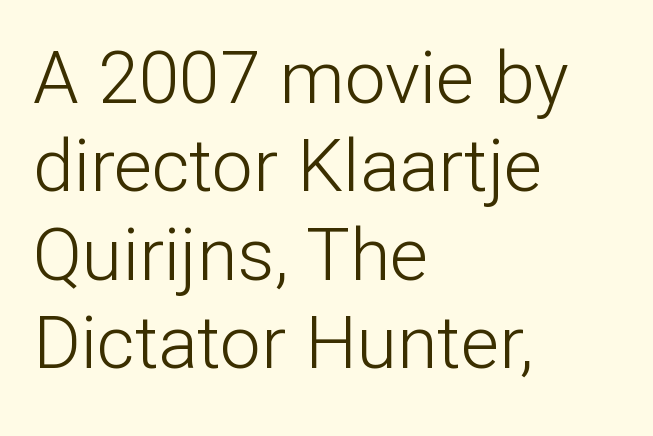
{"serif": "no", "italic": "no", "bold": "no", "weight": "light", "width": "normal", "stroke_contrast": "low", "x_height": "medium", "monospaced": "no", "underline": "no", "align": "left", "line_spacing_ratio": 1.21, "letter_spacing": "normal", "letter_spacing_em": 0.0, "glyph_px": 73}
